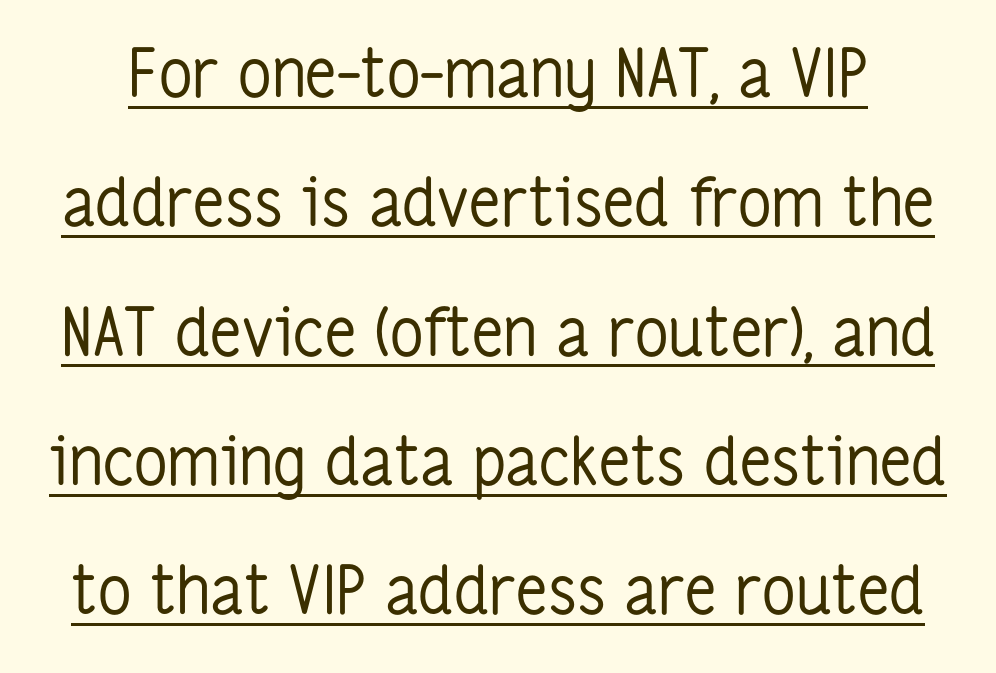
{"serif": "no", "italic": "no", "bold": "no", "weight": "regular", "width": "condensed", "stroke_contrast": "low", "x_height": "medium", "monospaced": "no", "underline": "yes", "line_spacing": "loose", "line_spacing_ratio": 1.96, "letter_spacing": "normal", "letter_spacing_em": 0.0, "glyph_px": 66}
